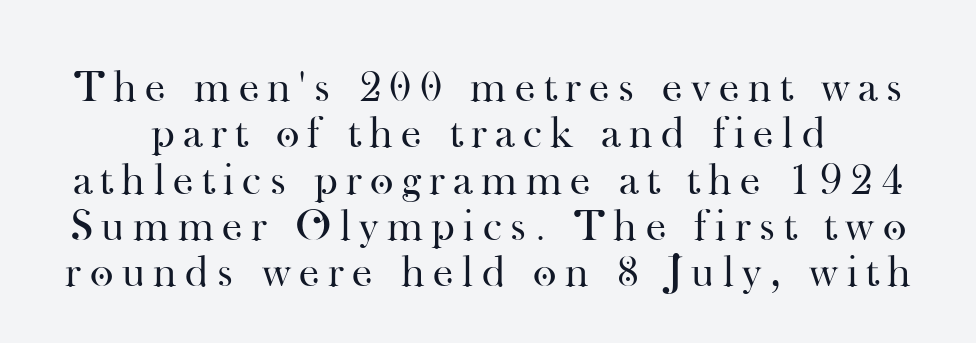
{"serif": "yes", "italic": "no", "bold": "no", "weight": "regular", "width": "normal", "stroke_contrast": "high", "x_height": "small", "monospaced": "no", "underline": "no", "line_spacing": "tight", "line_spacing_ratio": 1.03, "glyph_px": 45}
